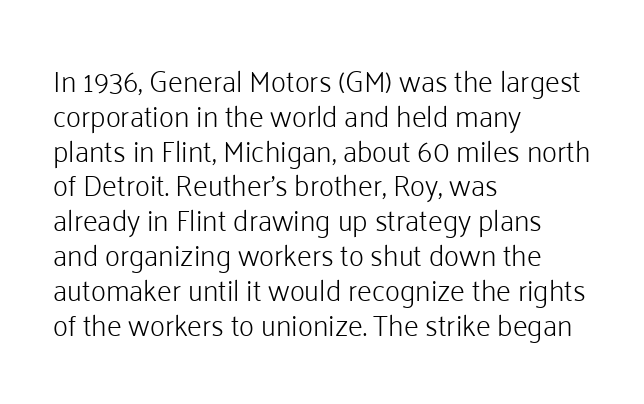
Q: Is the text bold? A: No.
Q: Is the text italic (slanted)? A: No, it is upright.
Q: Is the typeface a serif or a sans-serif typeface? A: Sans-serif.
Q: Is the text underlined? A: No.
Q: How is the paragraph aligned? A: Left-aligned.
Q: Is the spacing between letters normal or unusually wide? A: Normal.
Q: Width (condensed, normal, or wide)? A: Normal.
Q: Stroke contrast? A: Low.
Q: x-height? A: Medium.
Q: Monospaced? A: No.
